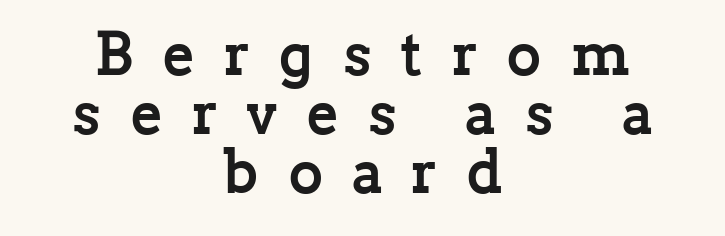
The image shows 60 px semibold serif type, upright; set centered, tight line spacing (0.98x), unusually wide letter spacing (+0.48 em), not underlined; low stroke contrast and a medium x-height.
